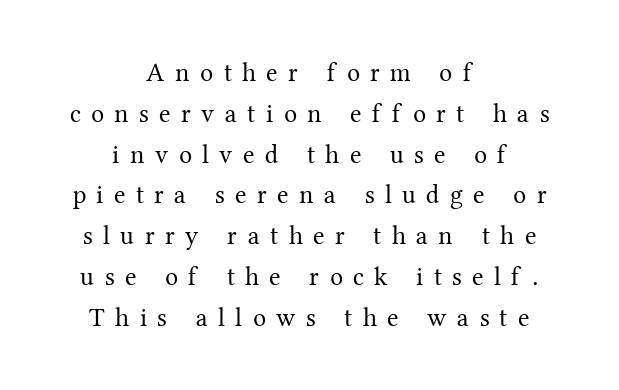
Q: Is the text bold? A: No.
Q: Is the text italic (slanted)? A: No, it is upright.
Q: Is the text underlined? A: No.
Q: How is the paragraph aligned? A: Centered.
Q: Is the spacing between letters normal or unusually wide? A: Unusually wide.
Q: Is the spacing between lines tight, normal or loose? A: Normal.
